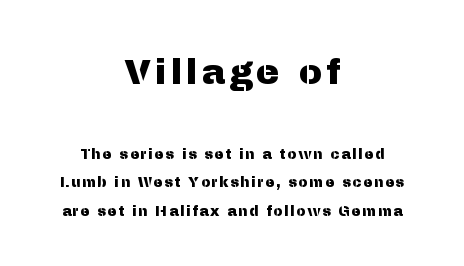
Q: Is the text italic (slanted)? A: No, it is upright.
Q: Is the typeface a serif or a sans-serif typeface? A: Sans-serif.
Q: Is the text underlined? A: No.
Q: How is the paragraph aligned? A: Centered.
Q: Is the spacing between lines tight, normal or loose? A: Loose.
Q: Which block of text is set in a larger size, the first (top) or the second (bottom)? A: The first (top) one.
Q: Width (condensed, normal, or wide)? A: Normal.
Q: Stroke contrast? A: Medium.
Q: x-height? A: Medium.
Q: Monospaced? A: No.
